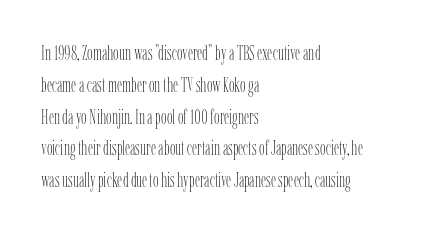
Q: Is the text bold? A: No.
Q: Is the text italic (slanted)? A: No, it is upright.
Q: Is the text underlined? A: No.
Q: How is the paragraph aligned? A: Left-aligned.
Q: Is the spacing between letters normal or unusually wide? A: Normal.
Q: Is the spacing between lines tight, normal or loose? A: Normal.
